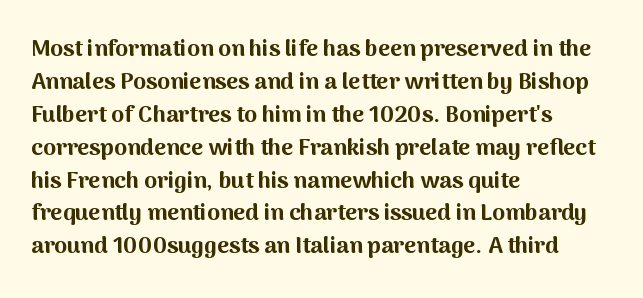
Q: Is the text bold? A: Yes.
Q: Is the text italic (slanted)? A: No, it is upright.
Q: Is the text underlined? A: No.
Q: How is the paragraph aligned? A: Left-aligned.
Q: Is the spacing between letters normal or unusually wide? A: Normal.
Q: Is the spacing between lines tight, normal or loose? A: Normal.
